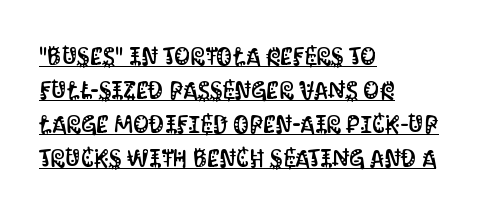
{"italic": "no", "underline": "yes", "align": "left", "line_spacing": "normal", "line_spacing_ratio": 1.36, "letter_spacing": "normal", "letter_spacing_em": 0.0, "glyph_px": 25}
